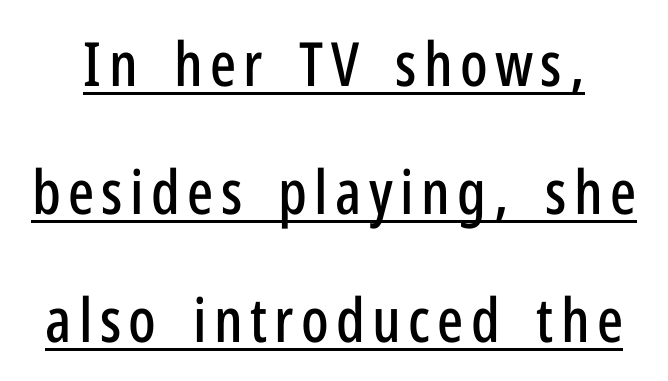
How would I describe the line gaps? Wide and relaxed. The face used here is proportionally spaced, like ordinary book or web type. Italic: no, the glyphs are upright roman. Honestly, the underline is the first thing you notice here. These lines are composed in type without serifs.
